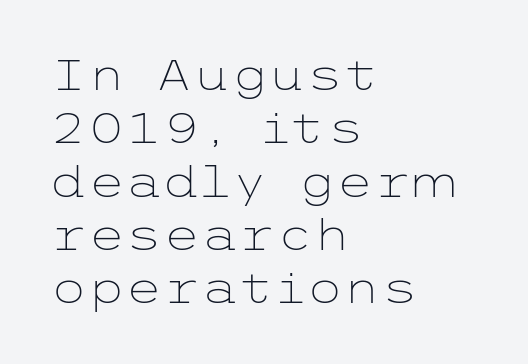
Q: Is the text bold? A: No.
Q: Is the text italic (slanted)? A: No, it is upright.
Q: Is the typeface a serif or a sans-serif typeface? A: Sans-serif.
Q: Is the text underlined? A: No.
Q: How is the paragraph aligned? A: Left-aligned.
Q: Is the spacing between letters normal or unusually wide? A: Normal.
Q: Width (condensed, normal, or wide)? A: Wide.
Q: Stroke contrast? A: Low.
Q: x-height? A: Medium.
